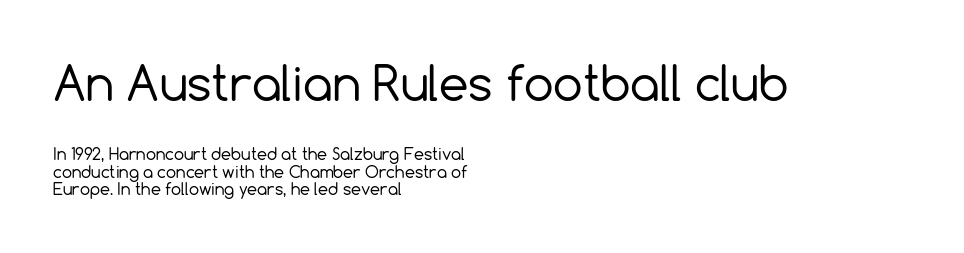
{"serif": "no", "italic": "no", "bold": "no", "weight": "regular", "width": "normal", "x_height": "medium", "monospaced": "no", "underline": "no", "align": "left", "line_spacing": "tight", "line_spacing_ratio": 1.11, "letter_spacing": "normal", "letter_spacing_em": 0.0, "larger_block": "first", "size_ratio": 2.94, "glyph_px": 47}
